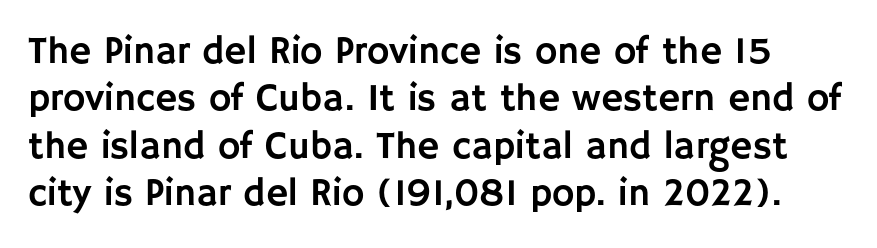
{"serif": "no", "italic": "no", "width": "normal", "stroke_contrast": "low", "x_height": "large", "monospaced": "no", "underline": "no", "line_spacing": "normal", "line_spacing_ratio": 1.25, "letter_spacing": "normal", "letter_spacing_em": 0.0, "glyph_px": 38}
